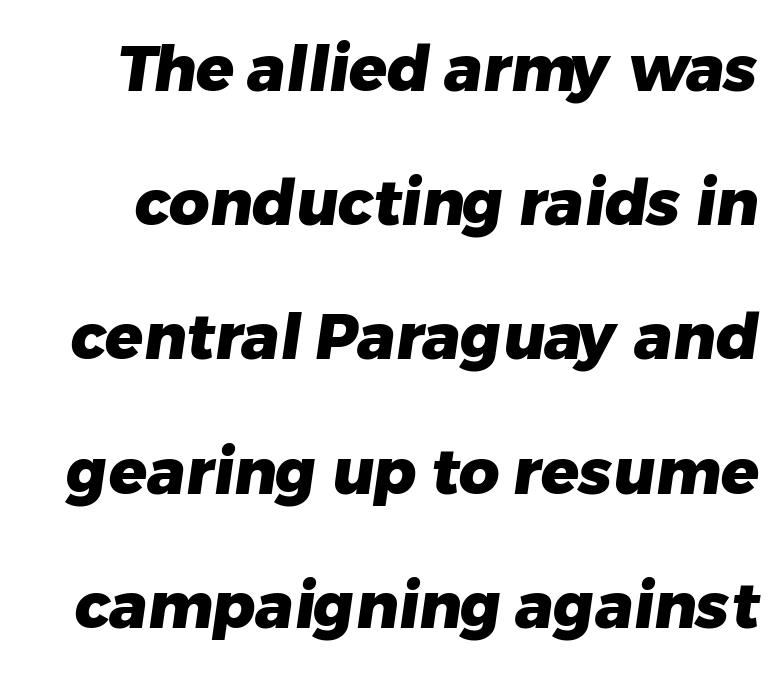
{"serif": "no", "bold": "yes", "weight": "heavy", "width": "normal", "stroke_contrast": "low", "x_height": "medium", "monospaced": "no", "underline": "no", "line_spacing": "loose", "line_spacing_ratio": 2.13, "letter_spacing": "normal", "letter_spacing_em": 0.0, "glyph_px": 63}
